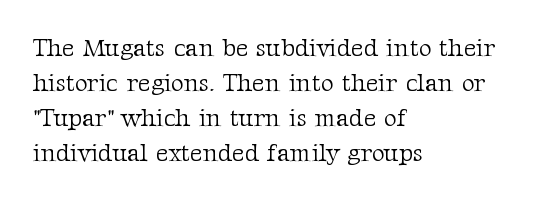
Nobody drew a line under any word here. The passage is arranged the way most books set body copy — flush left. Is the stroke heavy? The answer is a plain regular-or-lighter. Nobody touched the tracking dial on this one. A roman cut, with each character standing at attention. The space between consecutive lines is moderate.
